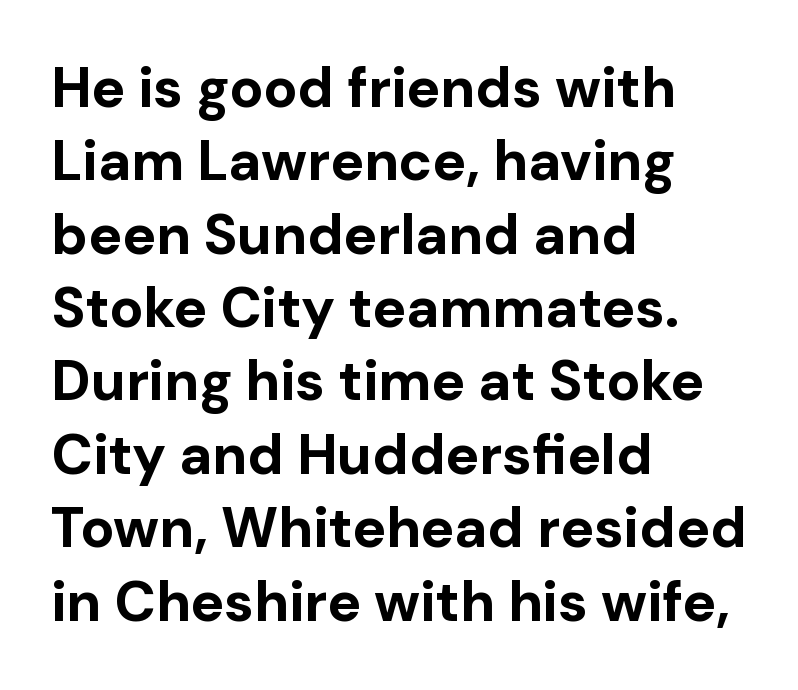
{"serif": "no", "italic": "no", "bold": "yes", "weight": "bold", "width": "normal", "stroke_contrast": "low", "x_height": "medium", "monospaced": "no", "underline": "no", "align": "left", "line_spacing": "normal", "line_spacing_ratio": 1.31, "letter_spacing": "normal", "letter_spacing_em": 0.0, "glyph_px": 56}
